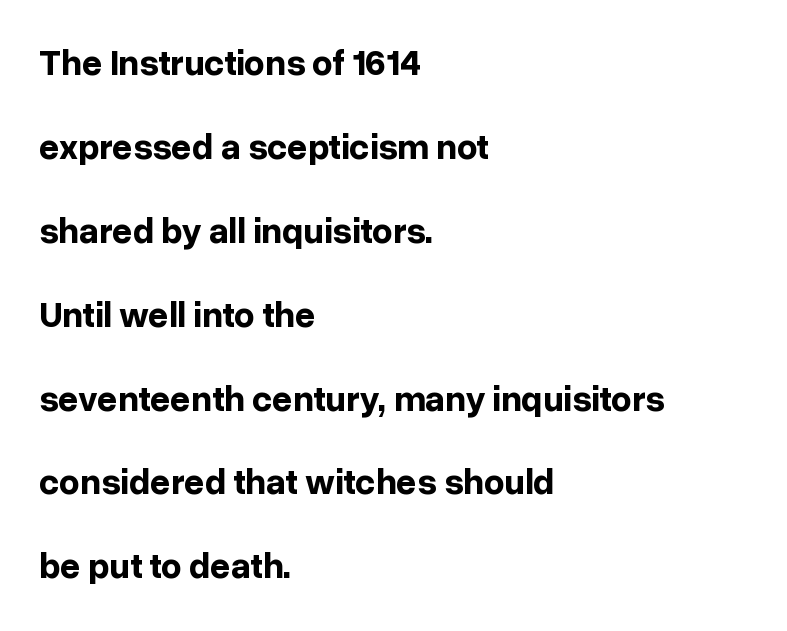
{"serif": "no", "italic": "no", "bold": "yes", "weight": "bold", "width": "normal", "stroke_contrast": "low", "x_height": "medium", "monospaced": "no", "underline": "no", "align": "left", "line_spacing": "loose", "line_spacing_ratio": 2.33, "letter_spacing": "normal", "letter_spacing_em": 0.0, "glyph_px": 36}
